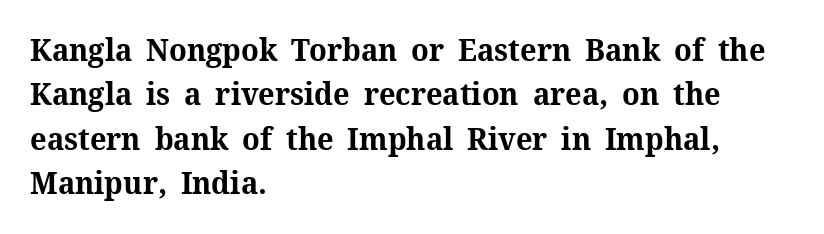
Posture: vertical. Underlining? Definitely not there. Typesetter's note: full bold, strokes at maximum text heaviness. What's the leading like? Ordinary, nothing unusual. Note the varied advance widths — an 'i' is clearly narrower than an 'm'.
